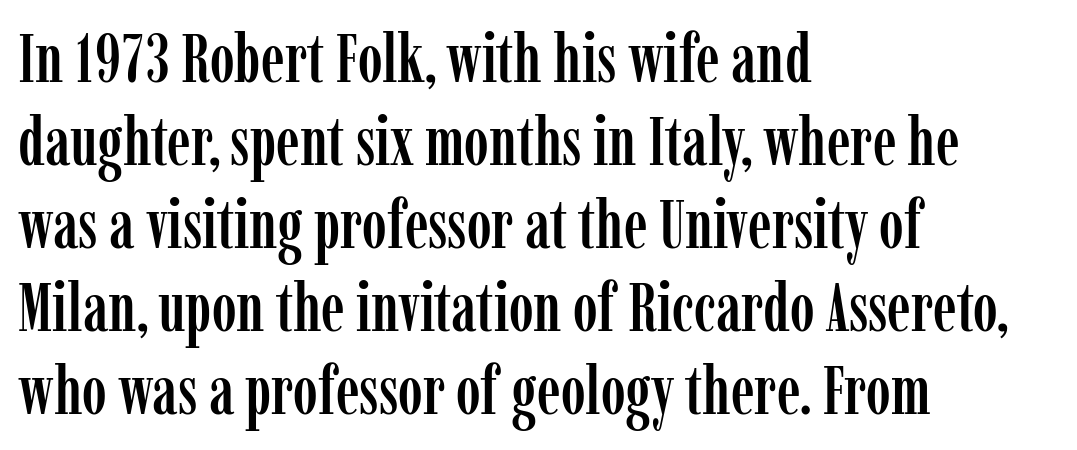
Q: Is the text italic (slanted)? A: No, it is upright.
Q: Is the typeface a serif or a sans-serif typeface? A: Serif.
Q: Is the text underlined? A: No.
Q: How is the paragraph aligned? A: Left-aligned.
Q: Is the spacing between letters normal or unusually wide? A: Normal.
Q: Width (condensed, normal, or wide)? A: Condensed.
Q: Stroke contrast? A: Low.
Q: x-height? A: Medium.
Q: Monospaced? A: No.
